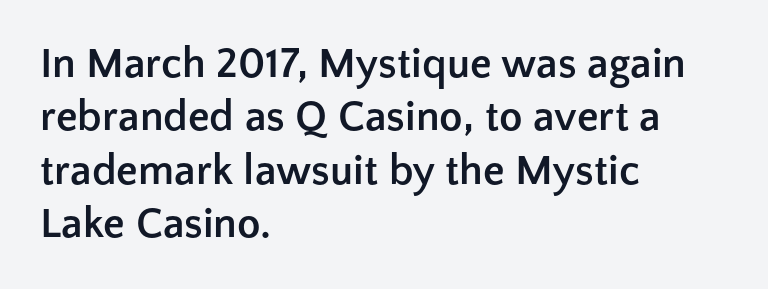
Q: Is the text bold? A: Yes.
Q: Is the text italic (slanted)? A: No, it is upright.
Q: Is the typeface a serif or a sans-serif typeface? A: Sans-serif.
Q: Is the text underlined? A: No.
Q: How is the paragraph aligned? A: Left-aligned.
Q: Is the spacing between letters normal or unusually wide? A: Normal.
Q: Width (condensed, normal, or wide)? A: Normal.
Q: Stroke contrast? A: Low.
Q: x-height? A: Medium.
Q: Monospaced? A: No.
